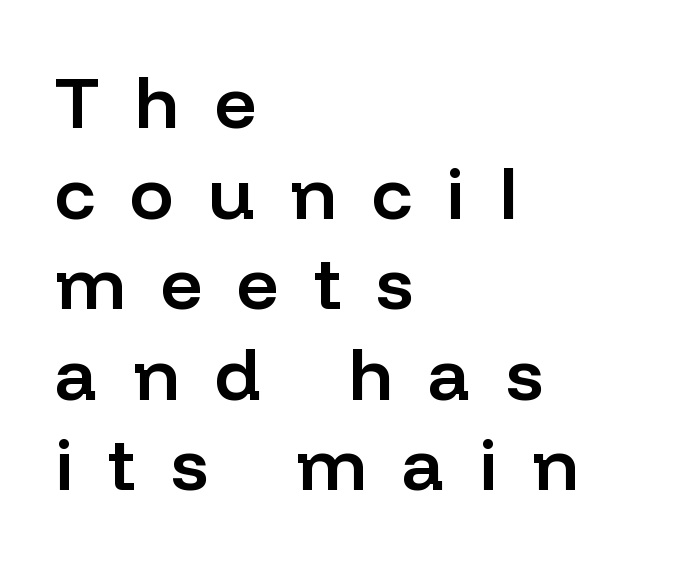
Moderately thickened strokes mark this as semibold type. You can tell from the bare stems that sans-serif type was used. Here the designer chose a conventional face with non-uniform glyph widths. Caption: expanded tracking, letters set apart. A bare baseline throughout the passage. Line starts are locked; line ends wander.
